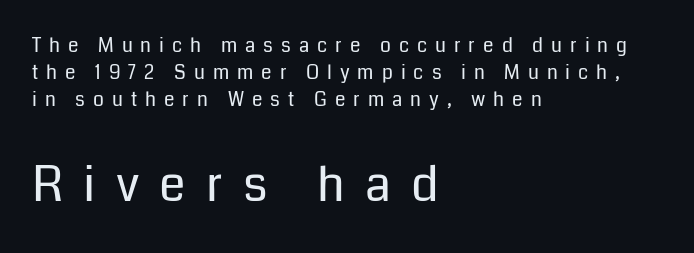
{"serif": "no", "italic": "no", "bold": "no", "weight": "regular", "width": "normal", "stroke_contrast": "low", "x_height": "medium", "monospaced": "no", "underline": "no", "align": "left", "line_spacing": "normal", "line_spacing_ratio": 1.42, "letter_spacing": "wide", "letter_spacing_em": 0.42, "larger_block": "second", "size_ratio": 2.53, "glyph_px": 48}
